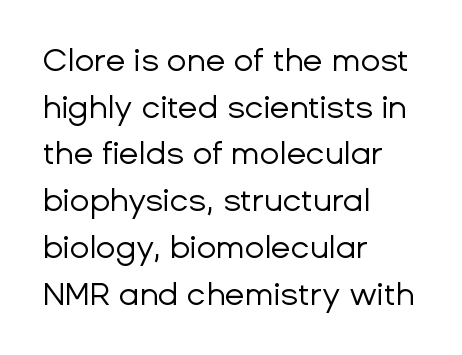
{"serif": "no", "italic": "no", "bold": "no", "weight": "regular", "width": "normal", "stroke_contrast": "low", "x_height": "medium", "monospaced": "no", "underline": "no", "align": "left", "line_spacing": "normal", "line_spacing_ratio": 1.46, "letter_spacing": "normal", "letter_spacing_em": 0.0, "glyph_px": 32}
